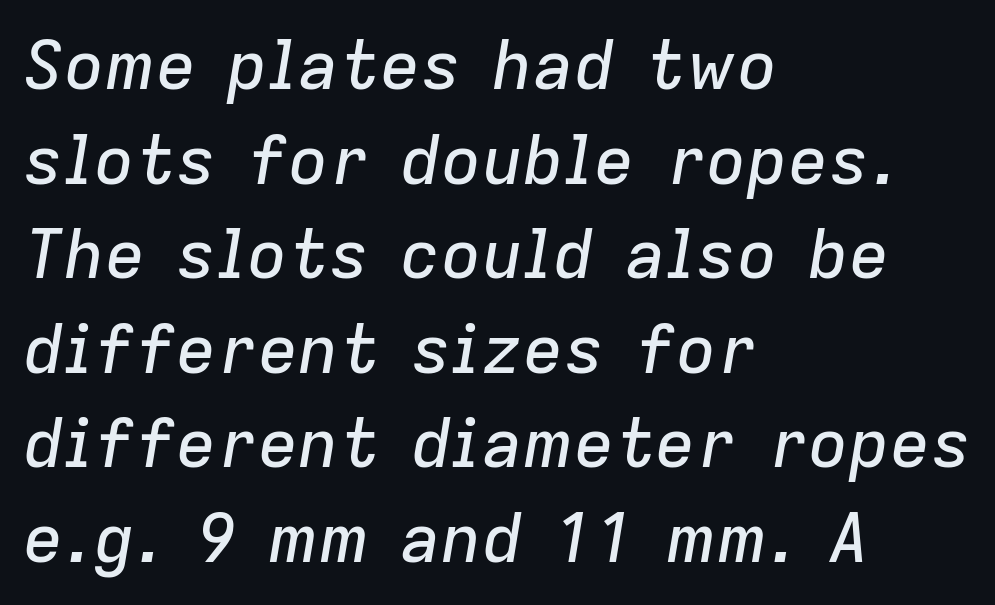
The image shows 68 px text type, italic (leaning right); set left-aligned, normal line spacing (1.39x), normal letter spacing, not underlined; low stroke contrast and a medium x-height.
